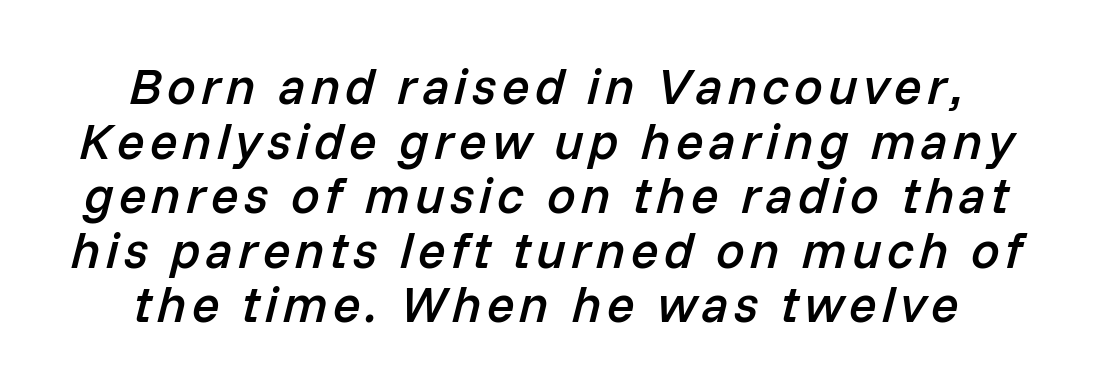
The image shows 51 px semibold type, italic (leaning right); set centered, tight line spacing (1.07x), not underlined; low stroke contrast and a medium x-height.
